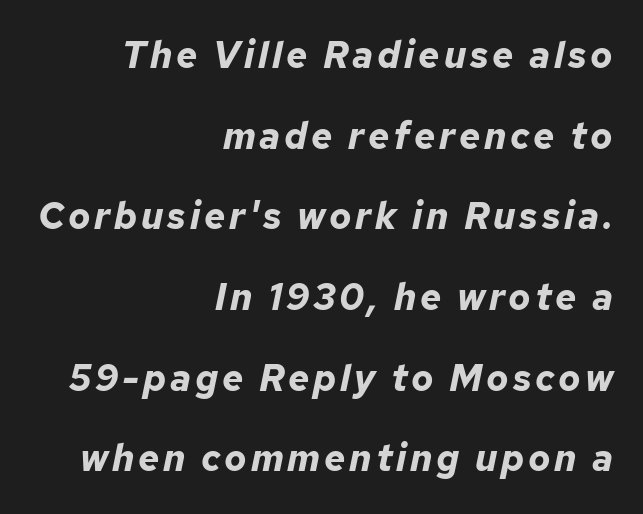
Where is the straight margin? On the right. The specimen reads as italic at a glance. Rows of type keep a wide berth in the vertical direction. The letters advance in unequal steps, a hallmark of proportional type.
